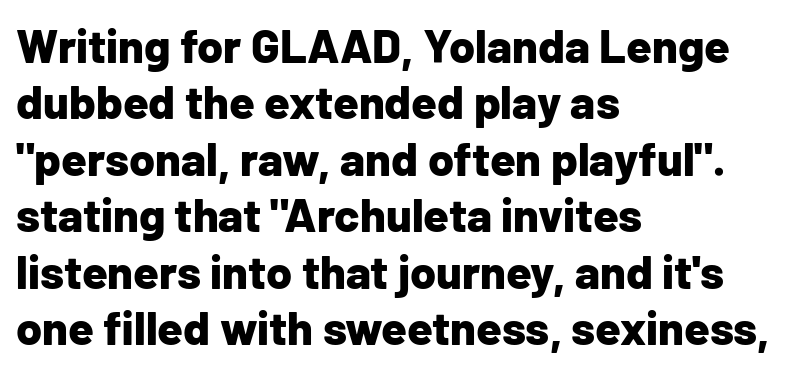
{"serif": "no", "italic": "no", "bold": "yes", "weight": "bold", "width": "normal", "stroke_contrast": "low", "x_height": "medium", "monospaced": "no", "underline": "no", "align": "left", "line_spacing_ratio": 1.2, "letter_spacing": "normal", "letter_spacing_em": 0.0, "glyph_px": 47}
